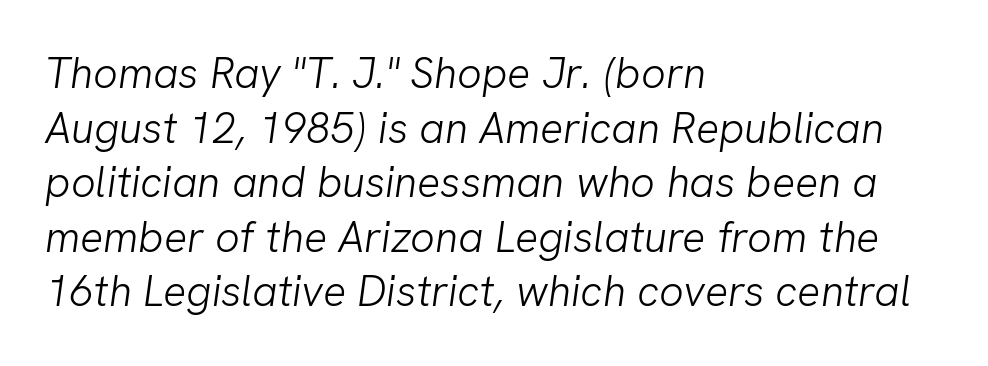
{"serif": "no", "bold": "no", "weight": "light", "width": "normal", "stroke_contrast": "low", "x_height": "medium", "monospaced": "no", "underline": "no", "align": "left", "line_spacing": "normal", "line_spacing_ratio": 1.27, "letter_spacing": "normal", "letter_spacing_em": 0.0, "glyph_px": 43}
